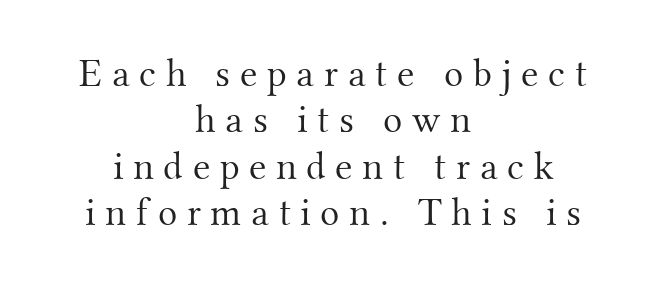
The image shows 40 px light serif type, upright; set centered, line spacing 1.16x, unusually wide letter spacing (+0.24 em), not underlined; medium stroke contrast and a small x-height.
